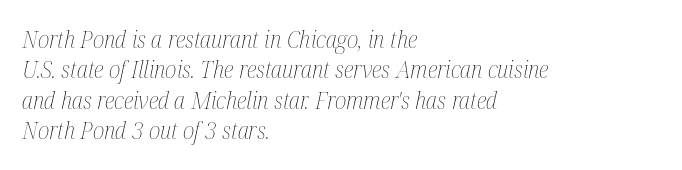
Designer's note — italics engaged. Short note: letters normally spaced. The typesetting does not lean heavy: it is not bold. This rendering features lettering with no underline. The typesetter chose a ragged-right arrangement here. Notice how descenders clear the ascenders below comfortably — that's standard leading.
